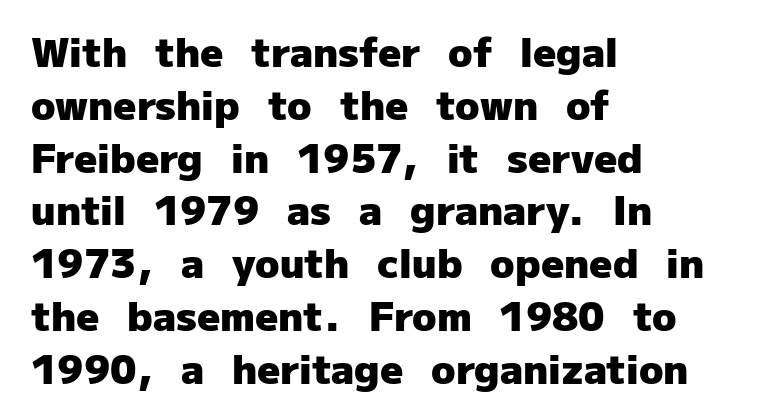
The type sits square on the baseline with zero lean. Its strokes are broad and dark, the hallmark of bold type. Varying glyph widths throughout — classic text-font behaviour. This sample keeps an unexceptional amount of space between lines.
